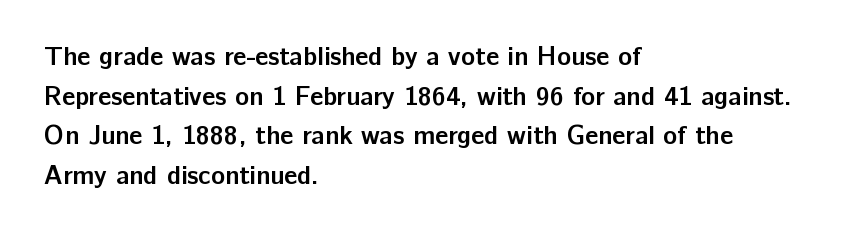
Line spacing here is normal. Words float on clear page, feet unadorned. Each glyph is drawn with heavy, bold strokes. There is no visible air inserted between adjacent glyphs. These lines are set flush left with a ragged right edge. This is roman type, the default non-slanted kind.
